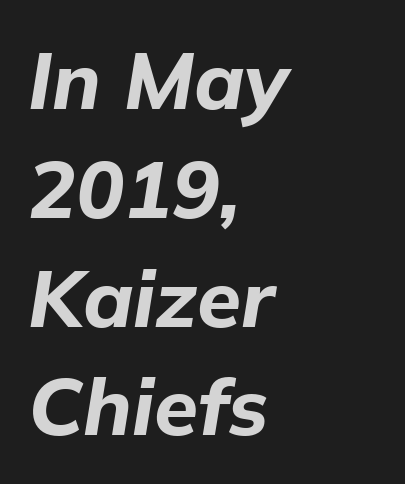
Q: Is the text bold? A: Yes.
Q: Is the text italic (slanted)? A: Yes, it leans right by about 9 degrees.
Q: Is the text underlined? A: No.
Q: How is the paragraph aligned? A: Left-aligned.
Q: Is the spacing between letters normal or unusually wide? A: Normal.
Q: Is the spacing between lines tight, normal or loose? A: Normal.
Q: Width (condensed, normal, or wide)? A: Normal.
Q: Stroke contrast? A: Low.
Q: x-height? A: Medium.
Q: Monospaced? A: No.
